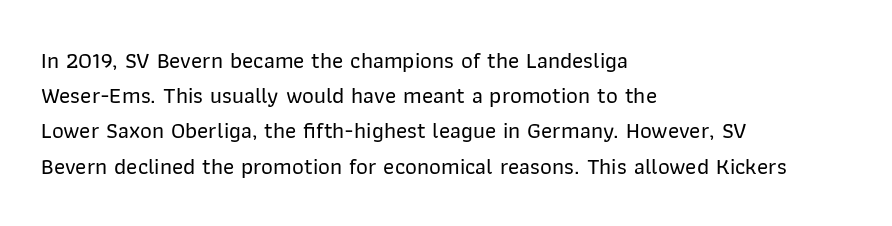
The designer left line spacing at the default. The face used here is rendered with its standard letterfit. The letters stand upright; this is a roman face. The rag falls on the right side of this text block. The words here are not underlined.
